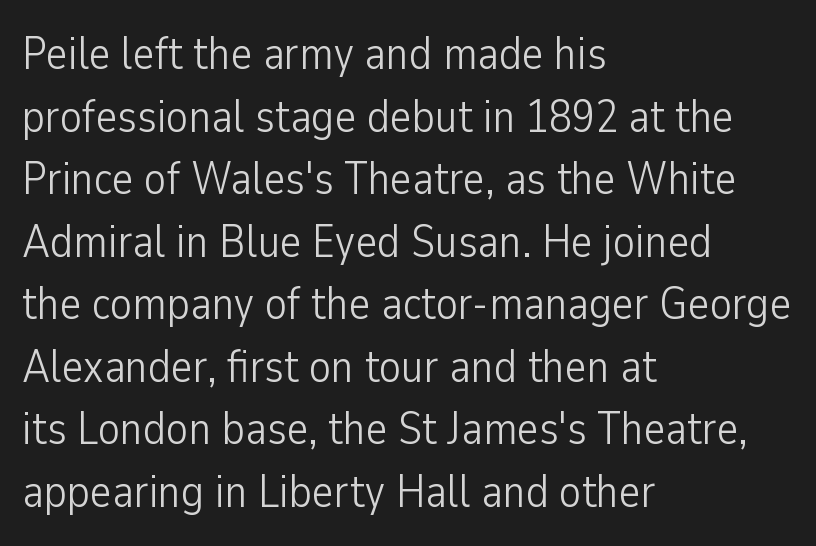
Q: Is the text bold? A: No.
Q: Is the text italic (slanted)? A: No, it is upright.
Q: Is the typeface a serif or a sans-serif typeface? A: Sans-serif.
Q: Is the text underlined? A: No.
Q: How is the paragraph aligned? A: Left-aligned.
Q: Is the spacing between letters normal or unusually wide? A: Normal.
Q: Is the spacing between lines tight, normal or loose? A: Normal.
Q: Width (condensed, normal, or wide)? A: Condensed.
Q: Stroke contrast? A: Low.
Q: x-height? A: Medium.
Q: Monospaced? A: No.
